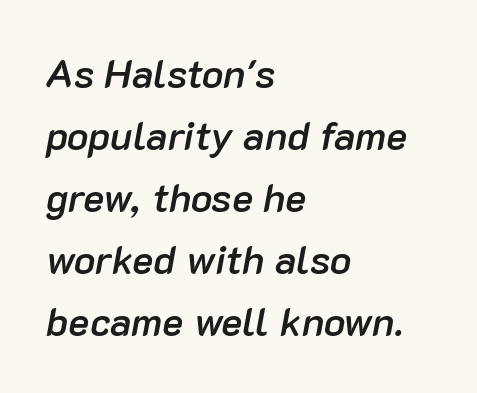
Spacing between characters is what you'd get straight out of the box. How heavy is the stroke? Medium-heavy — a semibold, shy of bold. The compositor pushed each line to the left boundary. The space beneath each line is pristine and unruled. The passage shown is typed in a proportional face where columns would drift.
